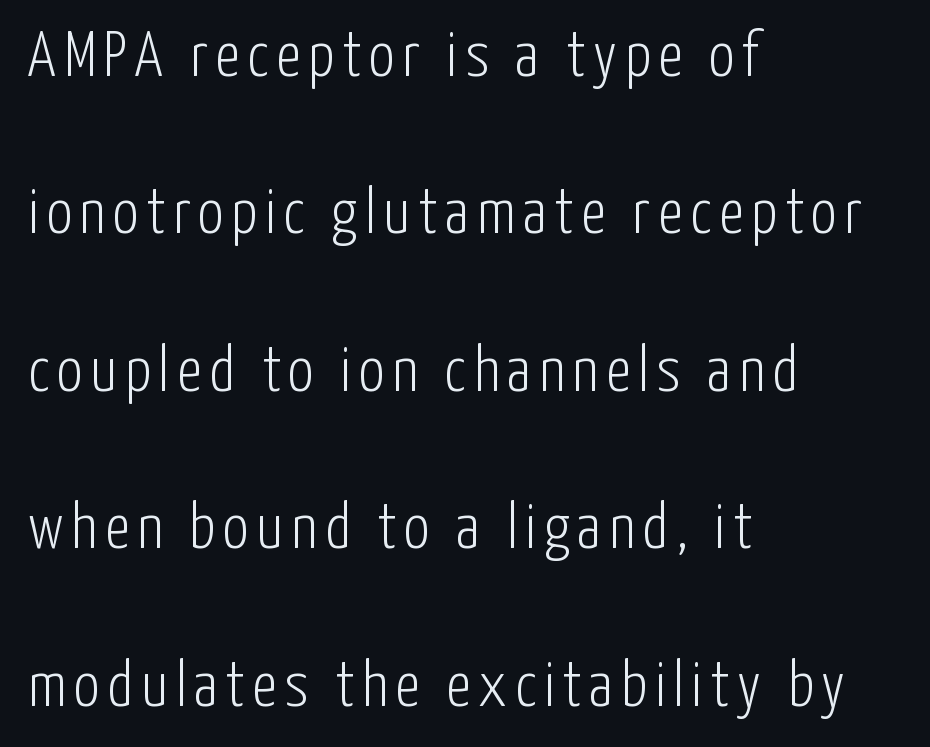
Q: Is the text bold? A: No.
Q: Is the text italic (slanted)? A: No, it is upright.
Q: Is the typeface a serif or a sans-serif typeface? A: Sans-serif.
Q: Is the text underlined? A: No.
Q: How is the paragraph aligned? A: Left-aligned.
Q: Is the spacing between lines tight, normal or loose? A: Loose.
Q: Width (condensed, normal, or wide)? A: Condensed.
Q: Stroke contrast? A: Low.
Q: x-height? A: Medium.
Q: Monospaced? A: No.
